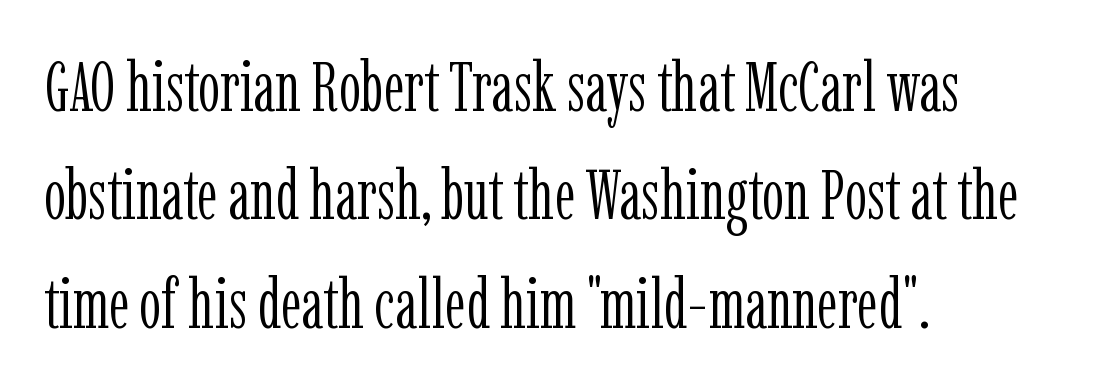
{"serif": "yes", "italic": "no", "bold": "no", "weight": "light", "width": "condensed", "stroke_contrast": "low", "x_height": "medium", "monospaced": "no", "underline": "no", "align": "left", "line_spacing": "normal", "line_spacing_ratio": 1.55, "letter_spacing": "normal", "letter_spacing_em": 0.0, "glyph_px": 70}
